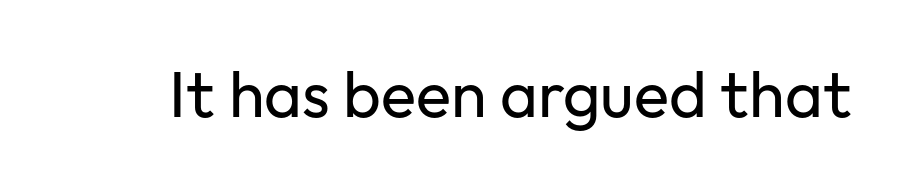
You can tell it's not italic because the verticals are truly vertical. Think of a printed novel: that variable character pitch is what you see here. This rendering employs a face without finishing strokes, i.e., a sans-serif. The area under the type is left untouched. On a weight scale, this lands at 450 or below.
